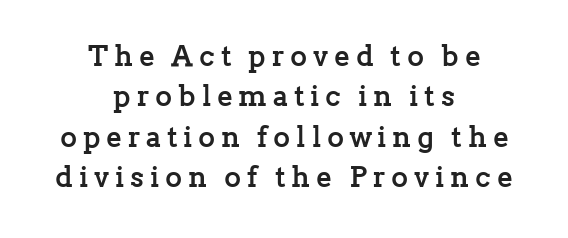
The image shows 29 px semibold serif type, upright; set centered, normal line spacing (1.39x), unusually wide letter spacing (+0.2 em), not underlined; low stroke contrast and a medium x-height.
